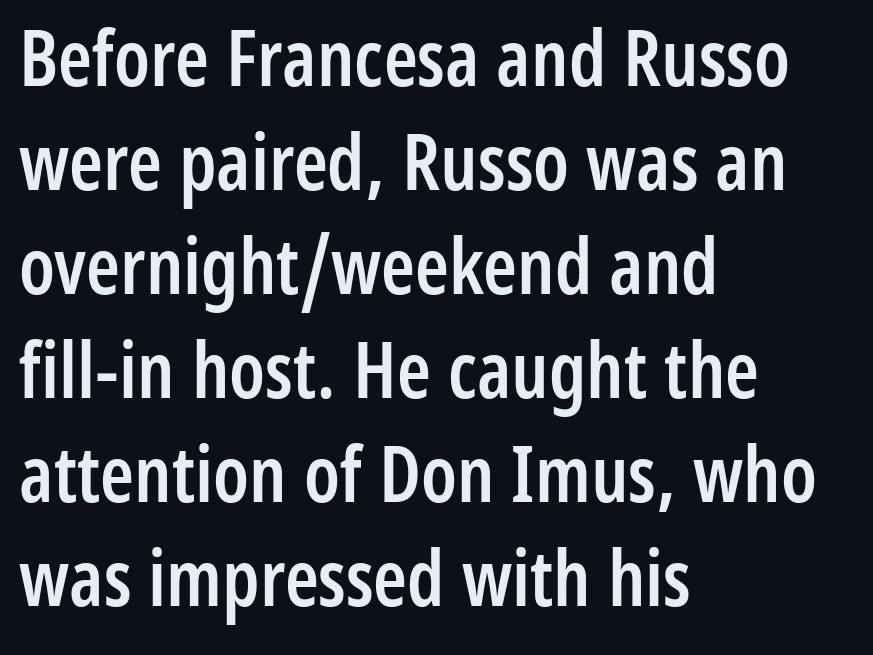
Q: Is the text bold? A: Semi-bold.
Q: Is the text italic (slanted)? A: No, it is upright.
Q: Is the typeface a serif or a sans-serif typeface? A: Sans-serif.
Q: Is the text underlined? A: No.
Q: How is the paragraph aligned? A: Left-aligned.
Q: Is the spacing between letters normal or unusually wide? A: Normal.
Q: Is the spacing between lines tight, normal or loose? A: Normal.
Q: Width (condensed, normal, or wide)? A: Condensed.
Q: Stroke contrast? A: Low.
Q: x-height? A: Medium.
Q: Monospaced? A: No.
